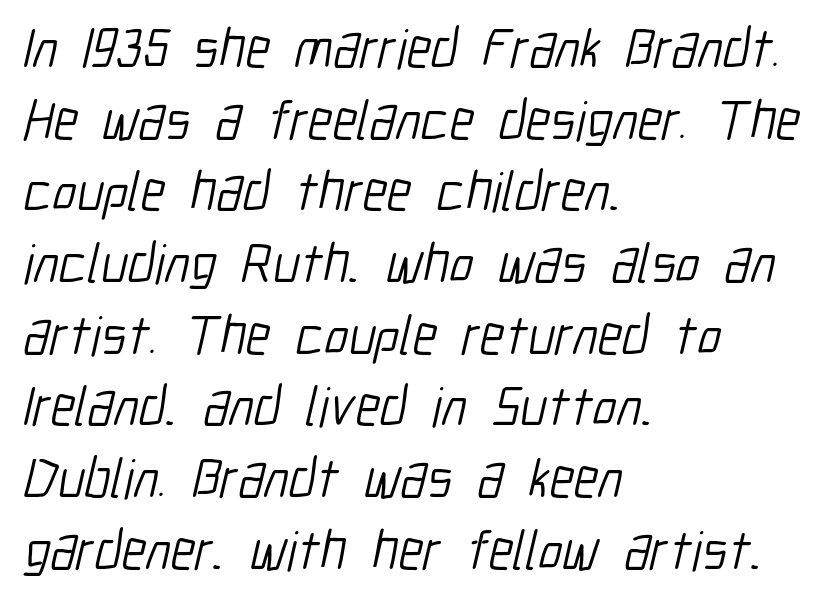
Each letter keeps its own natural width here, so spacing adapts to shape. Visually the block forms a straight wall on the left and a jagged coastline on the right. Does extra space separate the letters? No, they use regular spacing. The type family on display is of the sans-serif kind. Check under the words: just untouched page.
